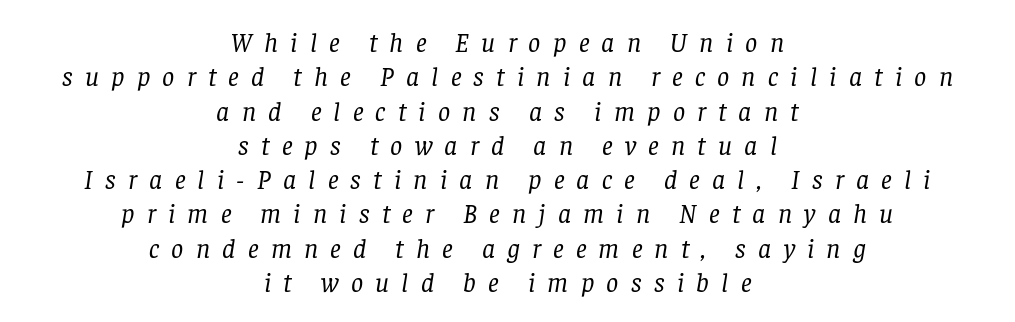
Q: Is the text bold? A: No.
Q: Is the text italic (slanted)? A: Yes, it leans right by about 8 degrees.
Q: Is the text underlined? A: No.
Q: How is the paragraph aligned? A: Centered.
Q: Is the spacing between letters normal or unusually wide? A: Unusually wide.
Q: Is the spacing between lines tight, normal or loose? A: Normal.
